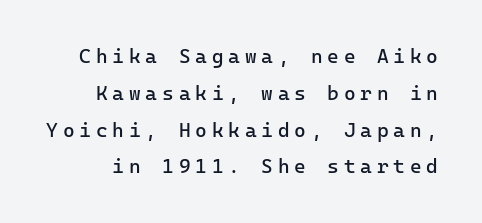
{"italic": "no", "bold": "no", "underline": "no", "line_spacing_ratio": 1.84, "letter_spacing": "wide", "letter_spacing_em": 0.24, "glyph_px": 20}
